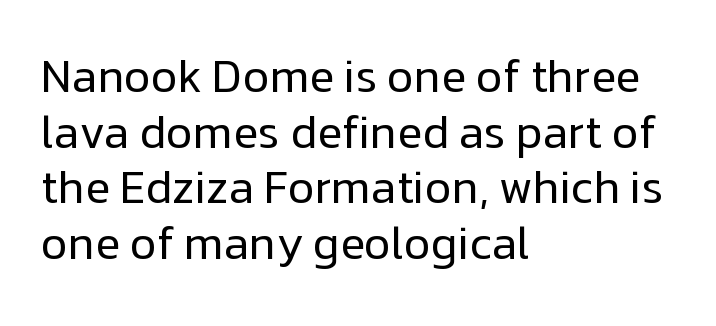
Q: Is the text bold? A: No.
Q: Is the text italic (slanted)? A: No, it is upright.
Q: Is the typeface a serif or a sans-serif typeface? A: Sans-serif.
Q: Is the text underlined? A: No.
Q: How is the paragraph aligned? A: Left-aligned.
Q: Is the spacing between letters normal or unusually wide? A: Normal.
Q: Width (condensed, normal, or wide)? A: Normal.
Q: Stroke contrast? A: Low.
Q: x-height? A: Medium.
Q: Monospaced? A: No.
